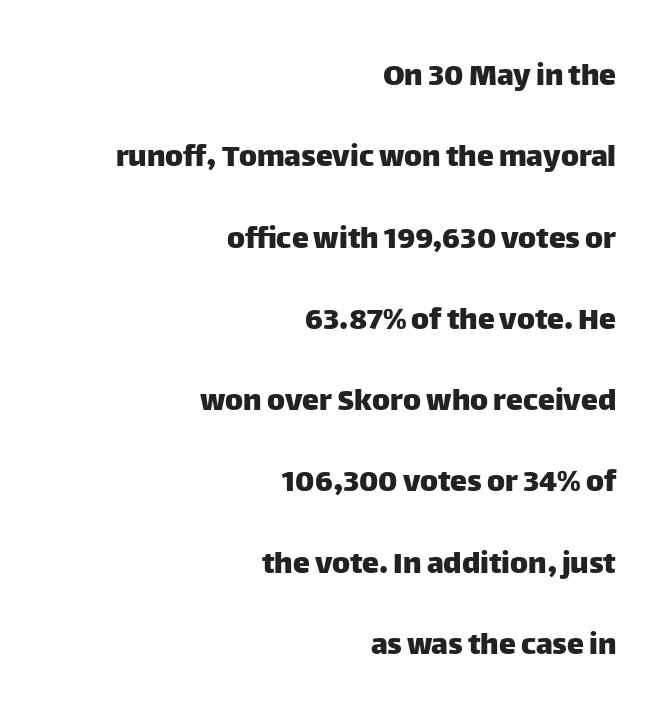
Q: Is the text italic (slanted)? A: No, it is upright.
Q: Is the typeface a serif or a sans-serif typeface? A: Sans-serif.
Q: Is the text underlined? A: No.
Q: How is the paragraph aligned? A: Right-aligned.
Q: Is the spacing between letters normal or unusually wide? A: Normal.
Q: Is the spacing between lines tight, normal or loose? A: Loose.
Q: Width (condensed, normal, or wide)? A: Normal.
Q: Stroke contrast? A: Low.
Q: x-height? A: Large.
Q: Monospaced? A: No.
